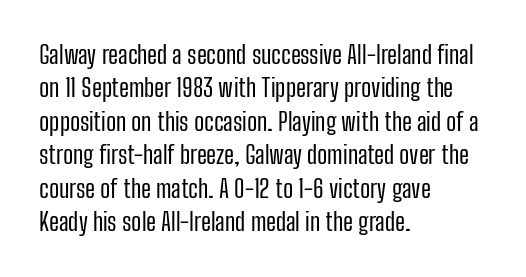
{"italic": "no", "bold": "no", "underline": "no", "align": "left", "line_spacing": "normal", "line_spacing_ratio": 1.34, "letter_spacing": "normal", "letter_spacing_em": 0.0, "glyph_px": 25}
